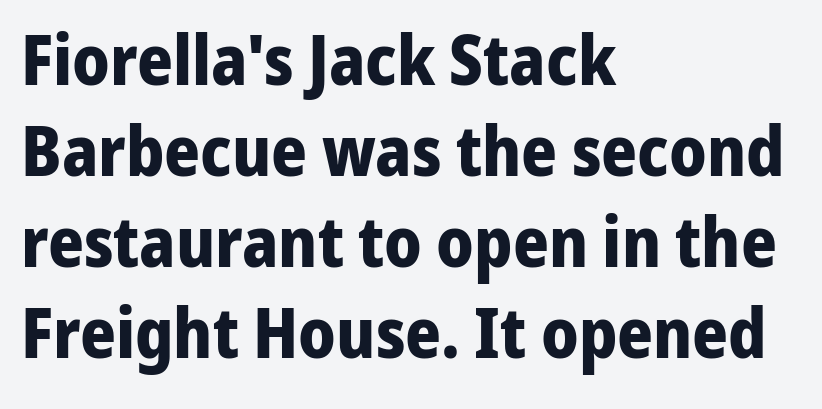
The image shows 69 px bold sans-serif type, upright; set left-aligned, normal line spacing (1.32x), normal letter spacing, not underlined; low stroke contrast and a medium x-height.
